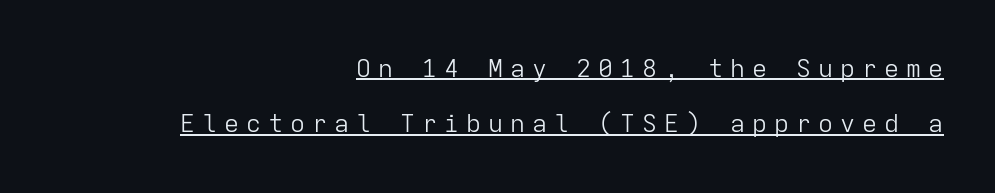
{"italic": "no", "bold": "no", "underline": "yes", "align": "right", "line_spacing": "loose", "line_spacing_ratio": 2.22, "letter_spacing": "wide", "letter_spacing_em": 0.28, "glyph_px": 25}
